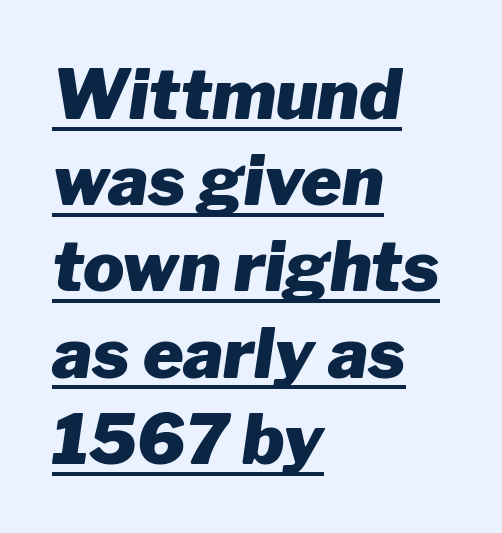
This sample has the flowing, uneven cadence of proportional lettering. Default kerning and tracking; the words read as compact shapes. The rendering uses a moderate line-height, typical for paragraphs. Italic? Definitely — the glyphs are oblique. Notice how the passage keeps a crisp vertical edge on the left only.
